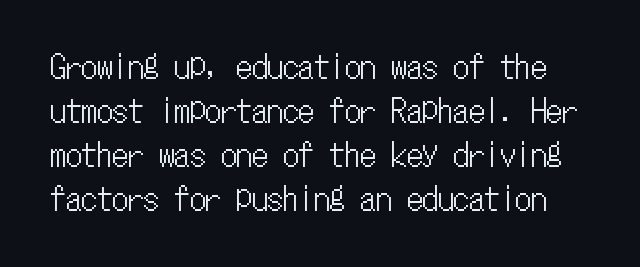
The image shows 31 px condensed type, upright, monospaced; set normal line spacing (1.42x), normal letter spacing, not underlined; low stroke contrast and a medium x-height.
